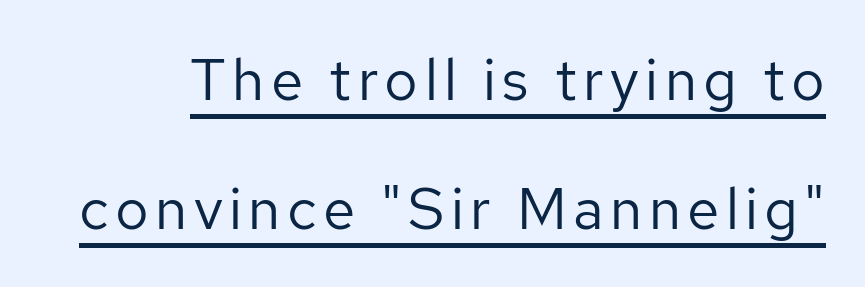
The image shows 58 px regular-weight sans-serif type, upright; set loose line spacing (2.22x), underlined; low stroke contrast and a medium x-height.
